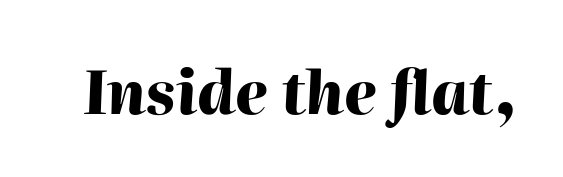
Q: Is the text bold? A: Yes.
Q: Is the text italic (slanted)? A: Yes, it leans right by about 2 degrees.
Q: Is the text underlined? A: No.
Q: Is the spacing between letters normal or unusually wide? A: Normal.
Q: Width (condensed, normal, or wide)? A: Normal.
Q: Stroke contrast? A: High.
Q: x-height? A: Medium.
Q: Monospaced? A: No.
